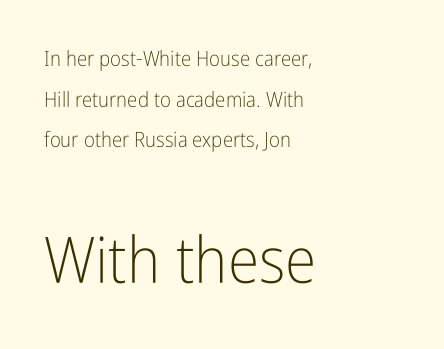
Q: Is the text bold? A: No.
Q: Is the text italic (slanted)? A: No, it is upright.
Q: Is the typeface a serif or a sans-serif typeface? A: Sans-serif.
Q: Is the text underlined? A: No.
Q: How is the paragraph aligned? A: Left-aligned.
Q: Is the spacing between letters normal or unusually wide? A: Normal.
Q: Is the spacing between lines tight, normal or loose? A: Loose.
Q: Which block of text is set in a larger size, the first (top) or the second (bottom)? A: The second (bottom) one.
Q: Width (condensed, normal, or wide)? A: Condensed.
Q: Stroke contrast? A: Low.
Q: x-height? A: Medium.
Q: Monospaced? A: No.
